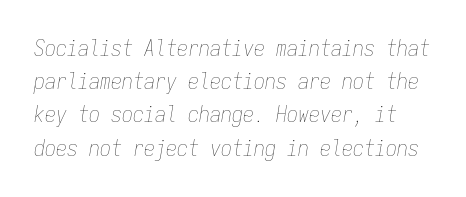
The image shows 22 px text type, italic (leaning right); set normal line spacing (1.51x), normal letter spacing, not underlined.
